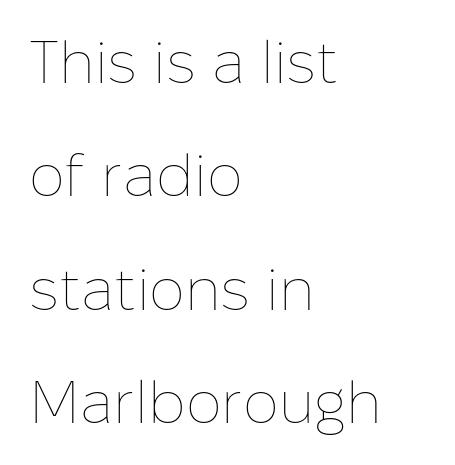
{"italic": "no", "bold": "no", "weight": "thin", "width": "normal", "stroke_contrast": "low", "x_height": "medium", "monospaced": "no", "underline": "no", "align": "left", "line_spacing_ratio": 1.89, "letter_spacing": "normal", "letter_spacing_em": 0.0, "glyph_px": 60}
